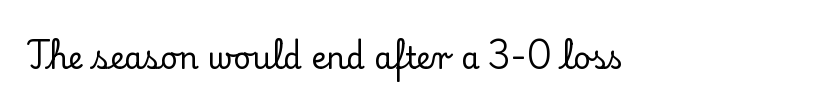
Q: Is the text italic (slanted)? A: No, it is upright.
Q: Is the typeface a serif or a sans-serif typeface? A: Serif.
Q: Is the text underlined? A: No.
Q: Is the spacing between letters normal or unusually wide? A: Normal.
Q: Width (condensed, normal, or wide)? A: Normal.
Q: Stroke contrast? A: Low.
Q: x-height? A: Small.
Q: Monospaced? A: No.
